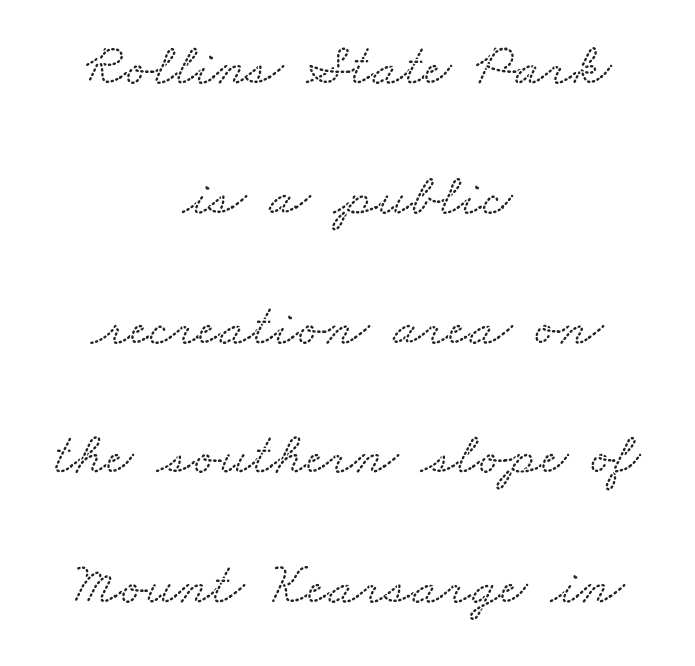
Q: Is the typeface a serif or a sans-serif typeface? A: Serif.
Q: Is the text underlined? A: No.
Q: How is the paragraph aligned? A: Centered.
Q: Is the spacing between letters normal or unusually wide? A: Normal.
Q: Is the spacing between lines tight, normal or loose? A: Loose.
Q: Width (condensed, normal, or wide)? A: Wide.
Q: Stroke contrast? A: Medium.
Q: x-height? A: Small.
Q: Monospaced? A: No.
